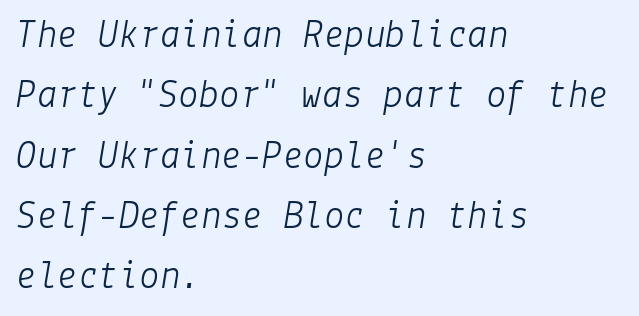
Q: Is the text bold? A: No.
Q: Is the text italic (slanted)? A: Yes, it leans right by about 9 degrees.
Q: Is the text underlined? A: No.
Q: How is the paragraph aligned? A: Left-aligned.
Q: Is the spacing between letters normal or unusually wide? A: Normal.
Q: Is the spacing between lines tight, normal or loose? A: Normal.
Q: Width (condensed, normal, or wide)? A: Normal.
Q: Stroke contrast? A: Low.
Q: x-height? A: Medium.
